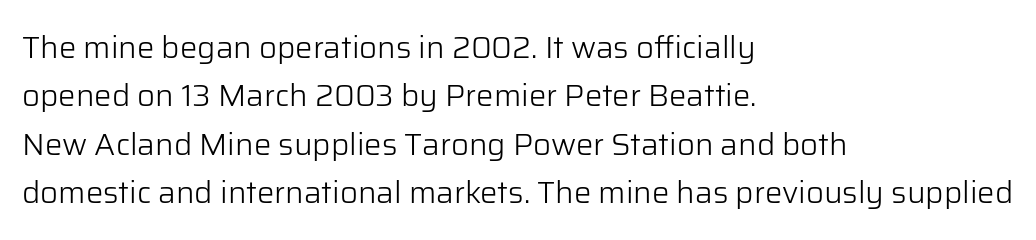
Q: Is the text bold? A: No.
Q: Is the text italic (slanted)? A: No, it is upright.
Q: Is the typeface a serif or a sans-serif typeface? A: Sans-serif.
Q: Is the text underlined? A: No.
Q: How is the paragraph aligned? A: Left-aligned.
Q: Is the spacing between letters normal or unusually wide? A: Normal.
Q: Is the spacing between lines tight, normal or loose? A: Normal.
Q: Width (condensed, normal, or wide)? A: Normal.
Q: Stroke contrast? A: Low.
Q: x-height? A: Medium.
Q: Monospaced? A: No.
